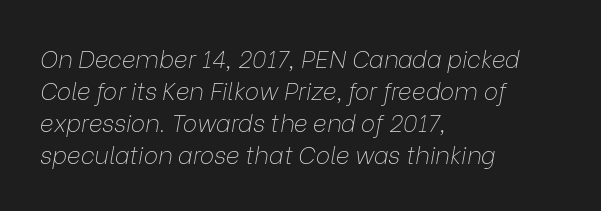
The passage shown is not underscored anywhere. Reading down the block, your eye returns to a fixed left position each line. The strokes are not fattened; the text isn't bold. It's the slanting kind of type.
